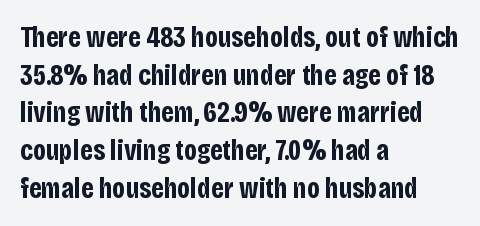
Q: Is the text bold? A: Yes.
Q: Is the text italic (slanted)? A: No, it is upright.
Q: Is the typeface a serif or a sans-serif typeface? A: Sans-serif.
Q: Is the text underlined? A: No.
Q: How is the paragraph aligned? A: Left-aligned.
Q: Is the spacing between letters normal or unusually wide? A: Normal.
Q: Is the spacing between lines tight, normal or loose? A: Normal.
Q: Width (condensed, normal, or wide)? A: Condensed.
Q: Stroke contrast? A: Low.
Q: x-height? A: Large.
Q: Monospaced? A: No.
